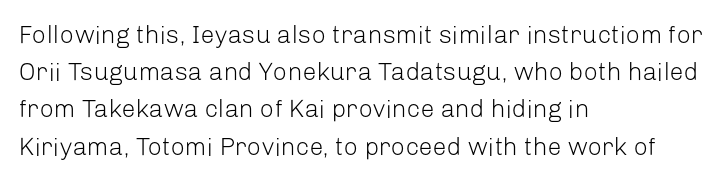
The image shows 25 px text type, upright; set left-aligned, normal line spacing (1.49x), normal letter spacing, not underlined.
